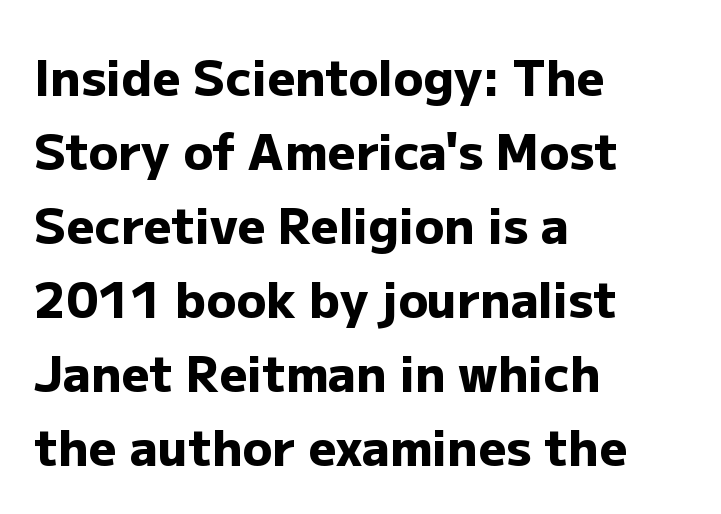
The image shows 49 px heavy sans-serif type, upright; set left-aligned, normal line spacing (1.51x), normal letter spacing, not underlined; low stroke contrast and a medium x-height.
